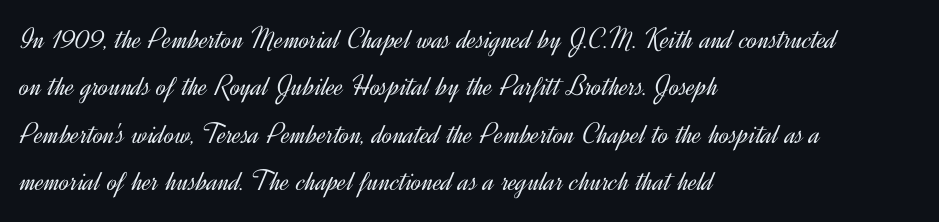
The image shows 30 px light sans-serif type; set left-aligned, normal line spacing (1.58x), normal letter spacing, not underlined; a small x-height.
